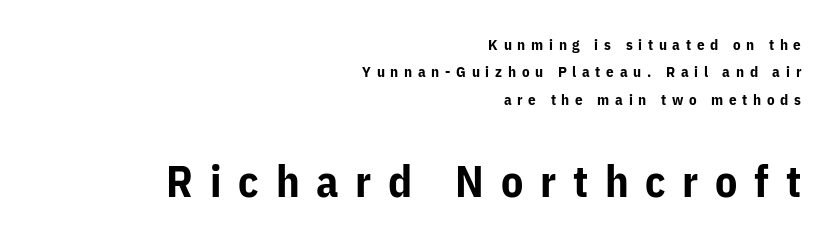
The image shows 44 px bold sans-serif type, upright; set right-aligned, line spacing 1.82x, unusually wide letter spacing (+0.38 em), not underlined; the second (bottom) block is 2.93x larger; low stroke contrast and a medium x-height.
